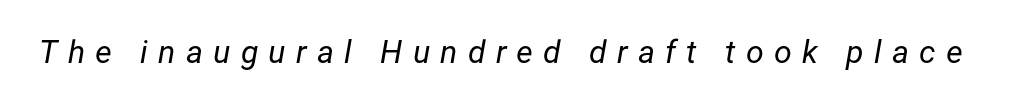
{"italic": "yes", "lean": "right", "slant_degrees": 12, "bold": "no", "weight": "regular", "width": "normal", "stroke_contrast": "low", "x_height": "medium", "monospaced": "no", "underline": "no", "letter_spacing": "wide", "letter_spacing_em": 0.32, "glyph_px": 32}
